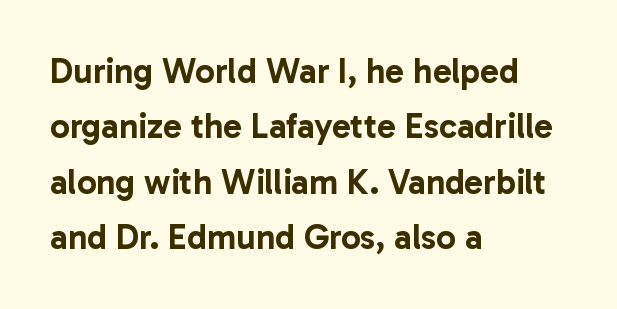
{"serif": "no", "italic": "no", "width": "normal", "stroke_contrast": "low", "x_height": "medium", "monospaced": "no", "underline": "no", "align": "left", "line_spacing": "normal", "line_spacing_ratio": 1.58, "letter_spacing": "normal", "letter_spacing_em": 0.0, "glyph_px": 35}
